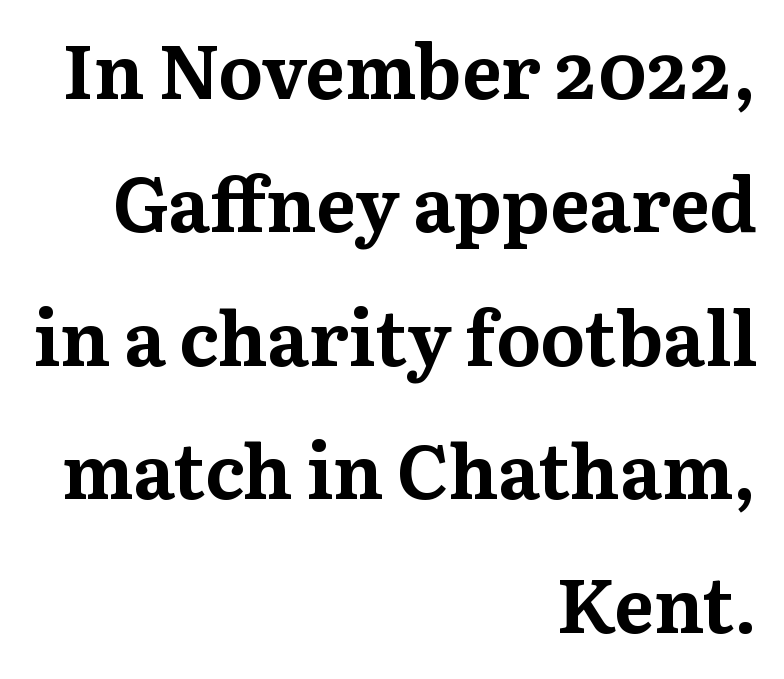
The image shows 75 px bold serif type, upright; set right-aligned, line spacing 1.78x, normal letter spacing, not underlined; medium stroke contrast and a medium x-height.
